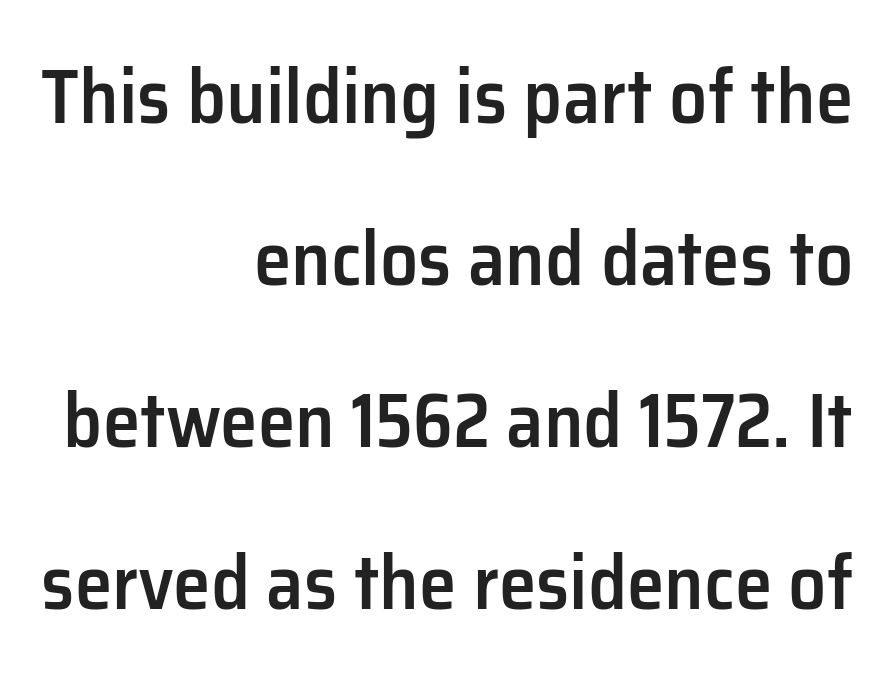
{"serif": "no", "italic": "no", "bold": "semi", "weight": "semibold", "width": "normal", "stroke_contrast": "low", "x_height": "medium", "monospaced": "no", "underline": "no", "align": "right", "line_spacing": "loose", "line_spacing_ratio": 2.13, "letter_spacing": "normal", "letter_spacing_em": 0.0, "glyph_px": 76}
